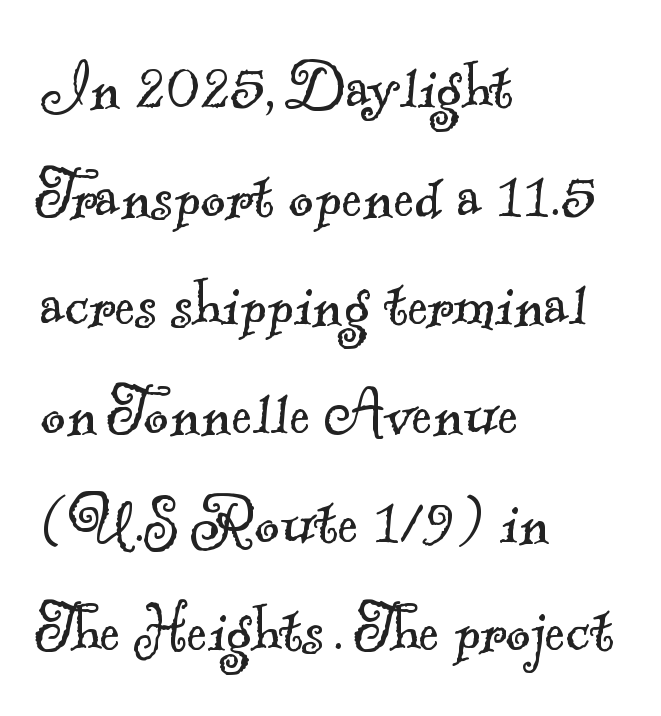
The image shows 76 px light serif type; set left-aligned, normal line spacing (1.43x), normal letter spacing, not underlined; a small x-height.
